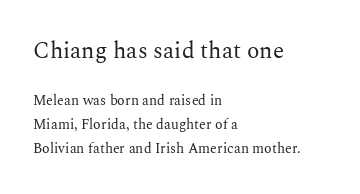
{"italic": "no", "bold": "no", "underline": "no", "align": "left", "line_spacing": "normal", "line_spacing_ratio": 1.7, "letter_spacing": "normal", "letter_spacing_em": 0.0, "larger_block": "first", "size_ratio": 1.64, "glyph_px": 23}
